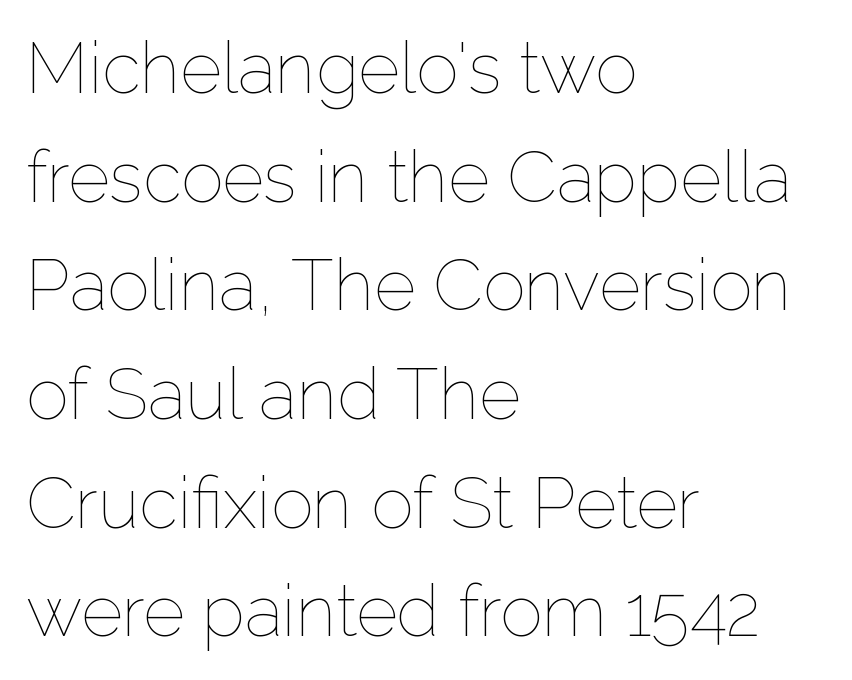
Posture: vertical. Notice how descenders clear the ascenders below comfortably — that's standard leading. Look at the tracking — it's just the regular setting, nothing added. Spacing verdict: proportional, widths tailored to each character. Letters have the restrained weight of plain body copy at most.
